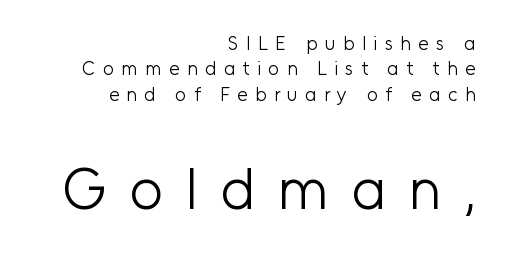
Q: Is the text bold? A: No.
Q: Is the text italic (slanted)? A: No, it is upright.
Q: Is the typeface a serif or a sans-serif typeface? A: Sans-serif.
Q: Is the text underlined? A: No.
Q: How is the paragraph aligned? A: Right-aligned.
Q: Is the spacing between letters normal or unusually wide? A: Unusually wide.
Q: Is the spacing between lines tight, normal or loose? A: Normal.
Q: Which block of text is set in a larger size, the first (top) or the second (bottom)? A: The second (bottom) one.
Q: Width (condensed, normal, or wide)? A: Normal.
Q: Stroke contrast? A: Low.
Q: x-height? A: Medium.
Q: Monospaced? A: No.
